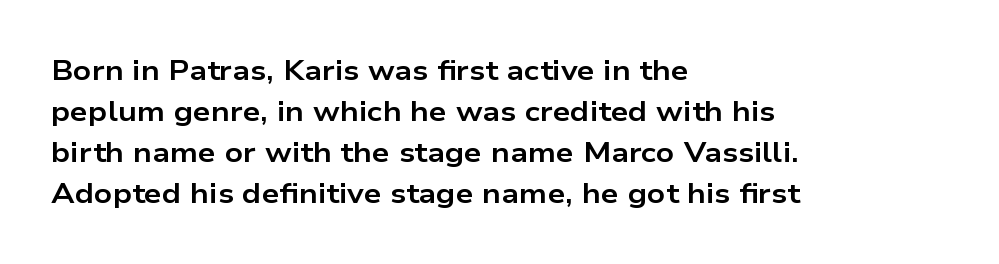
Vertical spacing — default. Set as a true bold cut, around the 700 mark. Underline: absent. Each letter's strokes conclude bluntly, with no projecting serifs. A typesetter would mark this as roman, not italic.
